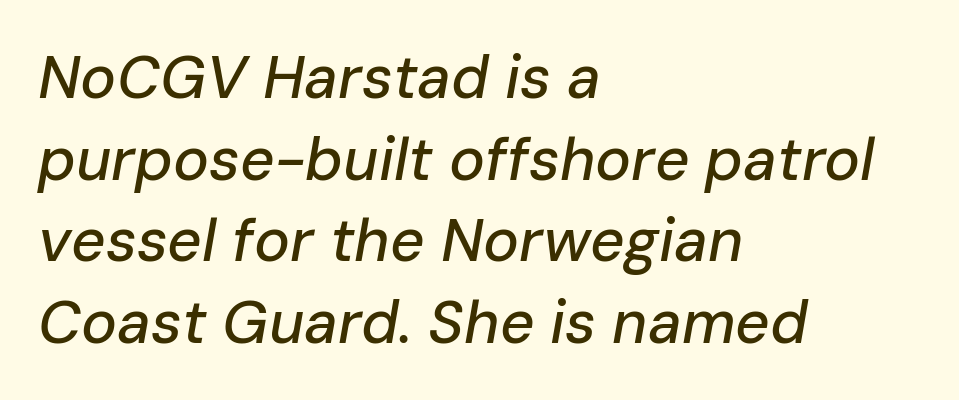
The image shows 60 px text type, italic (leaning right); set left-aligned, normal line spacing (1.36x), normal letter spacing, not underlined; low stroke contrast and a medium x-height.
